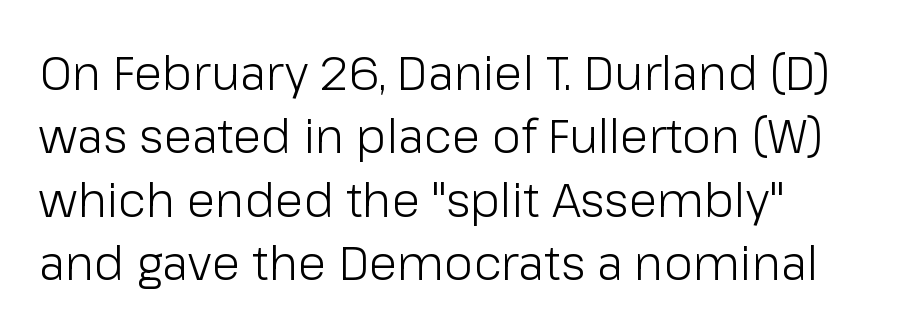
Is there much room between lines? A standard amount, neither cramped nor airy. Do the letters lean? They stand straight. This rendering leaves character spacing at its baseline value. Descenders hang freely into open space. The characters display no serif detailing; their extremities are plain.
